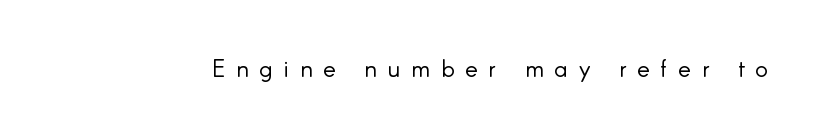
The image shows 24 px text type, upright; set unusually wide letter spacing (+0.45 em), not underlined.
